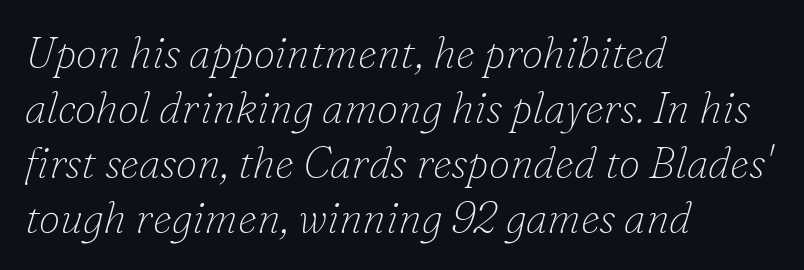
The image shows 43 px thin serif type, italic (leaning right); set left-aligned, normal line spacing (1.28x), normal letter spacing, not underlined; low stroke contrast and a small x-height.
